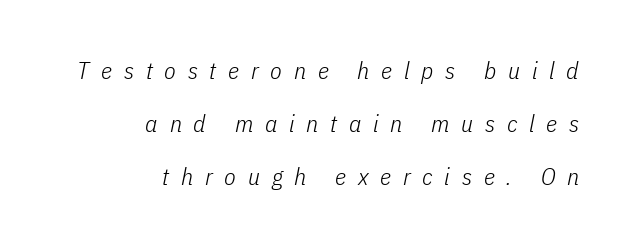
The image shows 24 px text type, italic (leaning right); set right-aligned, loose line spacing (2.2x), unusually wide letter spacing (+0.49 em), not underlined.
